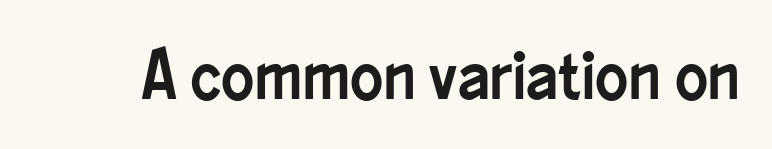
Q: Is the text italic (slanted)? A: No, it is upright.
Q: Is the typeface a serif or a sans-serif typeface? A: Sans-serif.
Q: Is the text underlined? A: No.
Q: Is the spacing between letters normal or unusually wide? A: Normal.
Q: Width (condensed, normal, or wide)? A: Condensed.
Q: Stroke contrast? A: Low.
Q: x-height? A: Small.
Q: Monospaced? A: No.
